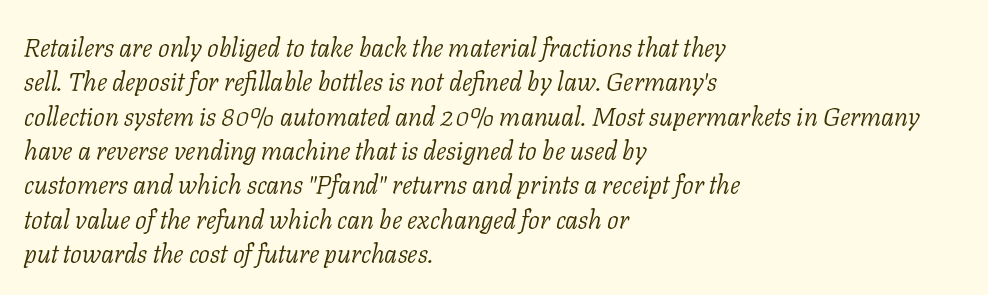
Q: Is the text bold? A: No.
Q: Is the text italic (slanted)? A: Yes, it leans right by about 11 degrees.
Q: Is the text underlined? A: No.
Q: How is the paragraph aligned? A: Left-aligned.
Q: Is the spacing between letters normal or unusually wide? A: Normal.
Q: Is the spacing between lines tight, normal or loose? A: Normal.
